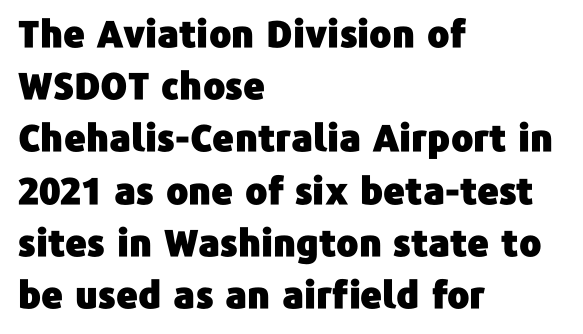
The image shows 37 px sans-serif type, upright; set left-aligned, normal line spacing (1.41x), normal letter spacing, not underlined; low stroke contrast and a medium x-height.
